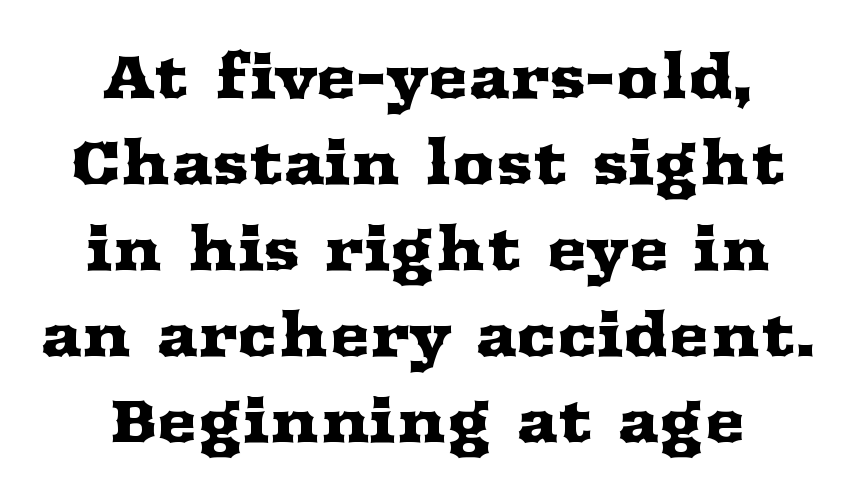
{"serif": "yes", "italic": "no", "width": "wide", "stroke_contrast": "medium", "x_height": "medium", "monospaced": "no", "underline": "no", "align": "center", "line_spacing": "normal", "line_spacing_ratio": 1.41, "letter_spacing": "normal", "letter_spacing_em": 0.0, "glyph_px": 61}
